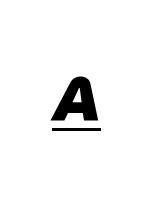
Descenders here cross a horizontal rule under the line. Emphasis-style slanted type is in use. Emphasis by weight is at full strength: bold. Here the designer chose a conventional face with non-uniform glyph widths.
